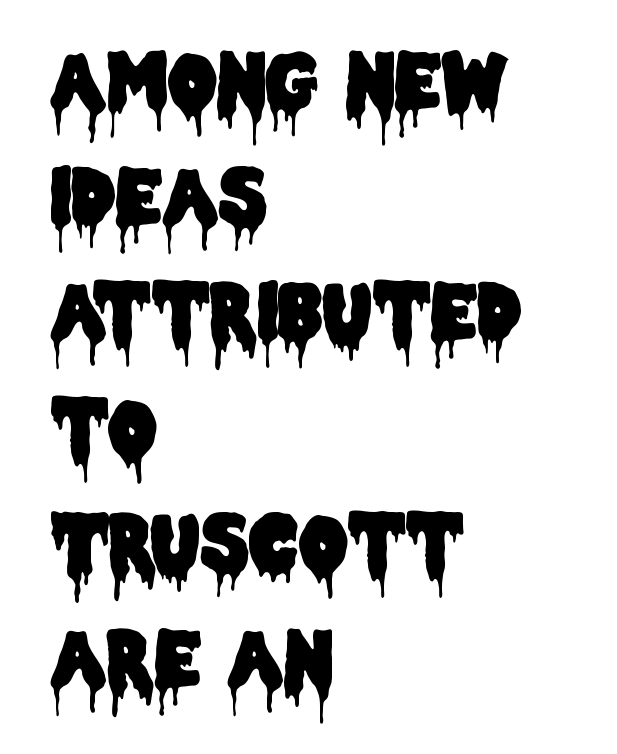
The image shows 76 px condensed sans-serif type, upright; set left-aligned, normal line spacing (1.52x), normal letter spacing, not underlined; low stroke contrast and a large x-height.
